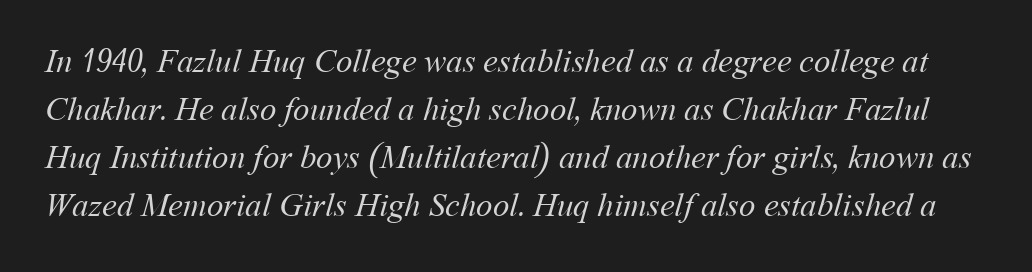
Q: Is the text bold? A: No.
Q: Is the text underlined? A: No.
Q: Is the spacing between letters normal or unusually wide? A: Normal.
Q: Is the spacing between lines tight, normal or loose? A: Normal.
Q: Width (condensed, normal, or wide)? A: Normal.
Q: Stroke contrast? A: Medium.
Q: x-height? A: Medium.
Q: Monospaced? A: No.
